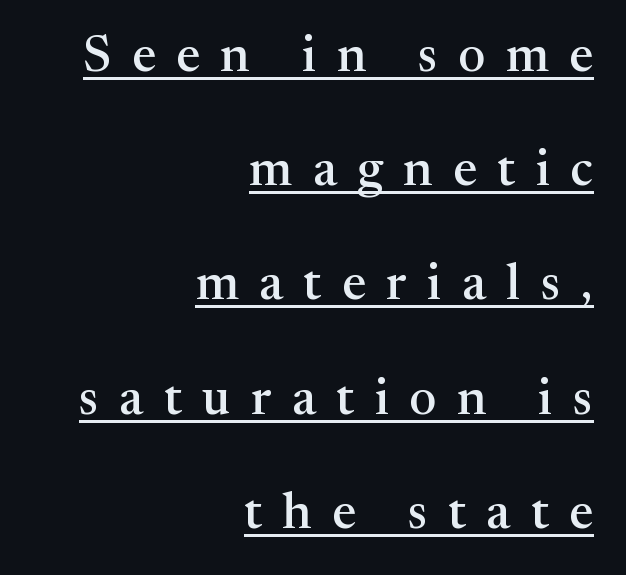
{"serif": "yes", "italic": "no", "width": "normal", "stroke_contrast": "medium", "x_height": "medium", "monospaced": "no", "underline": "yes", "align": "right", "line_spacing": "loose", "line_spacing_ratio": 2.24, "letter_spacing": "wide", "letter_spacing_em": 0.4, "glyph_px": 51}
